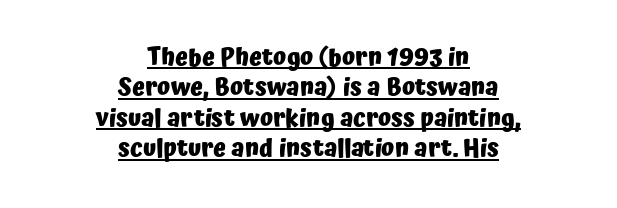
Q: Is the text bold? A: Yes.
Q: Is the text italic (slanted)? A: No, it is upright.
Q: Is the text underlined? A: Yes.
Q: How is the paragraph aligned? A: Centered.
Q: Is the spacing between letters normal or unusually wide? A: Normal.
Q: Is the spacing between lines tight, normal or loose? A: Normal.
